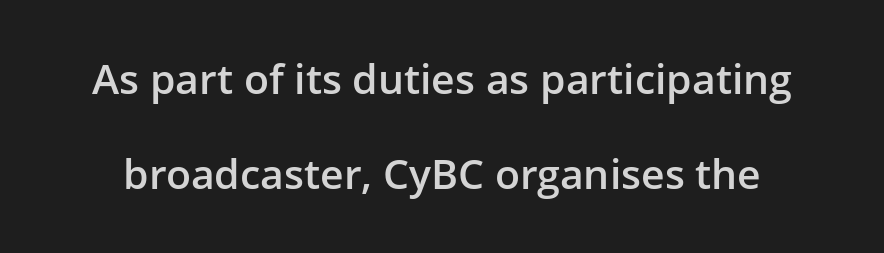
Only glyphs here, with clear space below each row. The letters advance in unequal steps, a hallmark of proportional type. Widely set lines give the paragraph a tall, airy silhouette. This is roman type, the default non-slanted kind. I'd call this a sans setting — the letters go barefoot.
